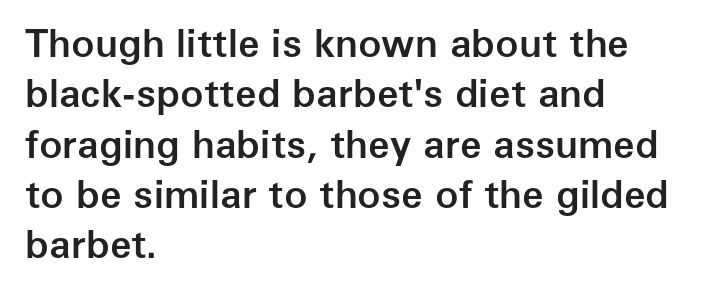
The sample has been set in demibold, a notch under bold. Note: no serifs on the glyphs. The letters advance in unequal steps, a hallmark of proportional type. Underlining? Definitely not there. You could call the tracking neutral — neither tight nor loose. These lines sit exactly where default settings would place them.
